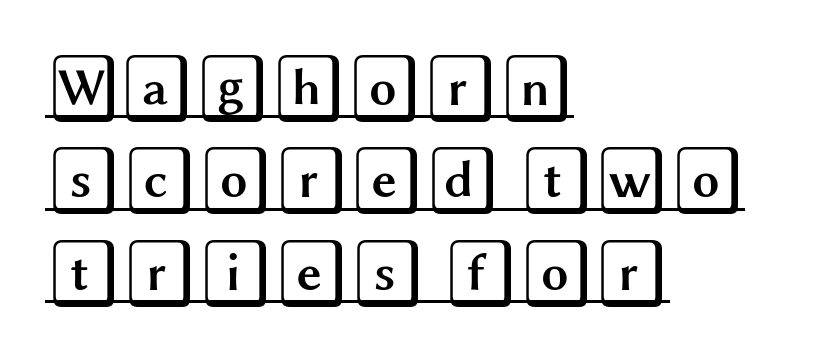
{"italic": "no", "width": "wide", "x_height": "large", "underline": "yes", "align": "left", "line_spacing": "normal", "line_spacing_ratio": 1.34, "letter_spacing": "normal", "letter_spacing_em": 0.0, "glyph_px": 69}
